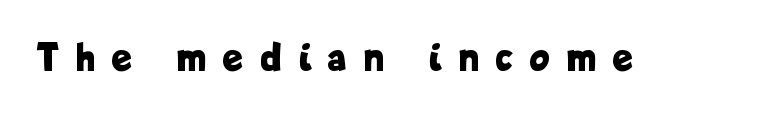
Q: Is the text bold? A: Yes.
Q: Is the text italic (slanted)? A: No, it is upright.
Q: Is the typeface a serif or a sans-serif typeface? A: Sans-serif.
Q: Is the text underlined? A: No.
Q: Is the spacing between letters normal or unusually wide? A: Unusually wide.
Q: Width (condensed, normal, or wide)? A: Condensed.
Q: Stroke contrast? A: Low.
Q: x-height? A: Medium.
Q: Monospaced? A: No.
